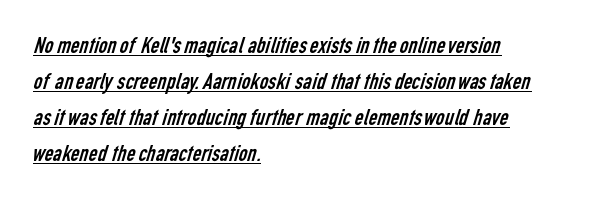
The image shows 24 px text type; set left-aligned, normal line spacing (1.5x), normal letter spacing, underlined.
